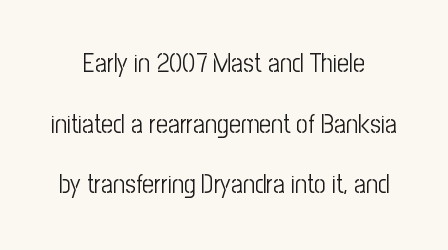
Ordinary non-slanted type is in use. The type is set solid horizontally, with unmodified tracking. Students, observe: this is what heavily led, spacious text looks like. Plain, unruled lines of type.
